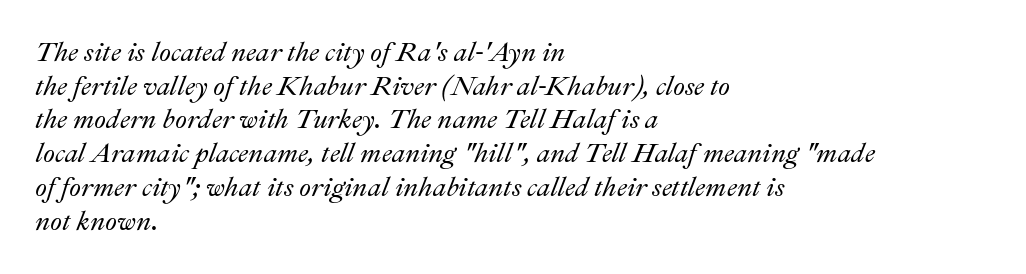
Q: Is the text italic (slanted)? A: Yes, it leans right by about 22 degrees.
Q: Is the text underlined? A: No.
Q: How is the paragraph aligned? A: Left-aligned.
Q: Is the spacing between letters normal or unusually wide? A: Normal.
Q: Is the spacing between lines tight, normal or loose? A: Normal.
